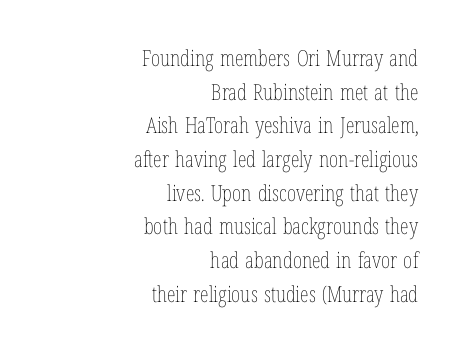
{"italic": "no", "bold": "no", "underline": "no", "align": "right", "line_spacing": "normal", "line_spacing_ratio": 1.53, "letter_spacing": "normal", "letter_spacing_em": 0.0, "glyph_px": 22}
